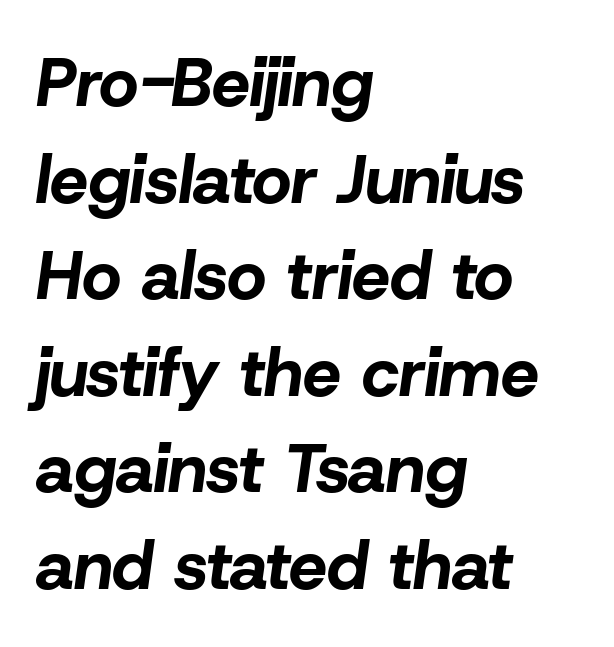
The block of text has a typical density, with ordinary space between rows. The letters are bold, with thick, heavy strokes. A classic flush-left, rag-right setting is used for this passage. The lettering tilts uniformly, giving the passage an italic look. Each letter keeps its own natural width here, so spacing adapts to shape. The letterforms sit shoulder to shoulder at normal distance.
